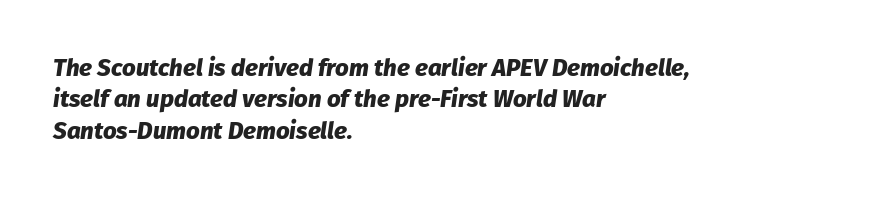
Q: Is the text bold? A: Yes.
Q: Is the text italic (slanted)? A: Yes, it leans right by about 8 degrees.
Q: Is the text underlined? A: No.
Q: How is the paragraph aligned? A: Left-aligned.
Q: Is the spacing between letters normal or unusually wide? A: Normal.
Q: Is the spacing between lines tight, normal or loose? A: Normal.
